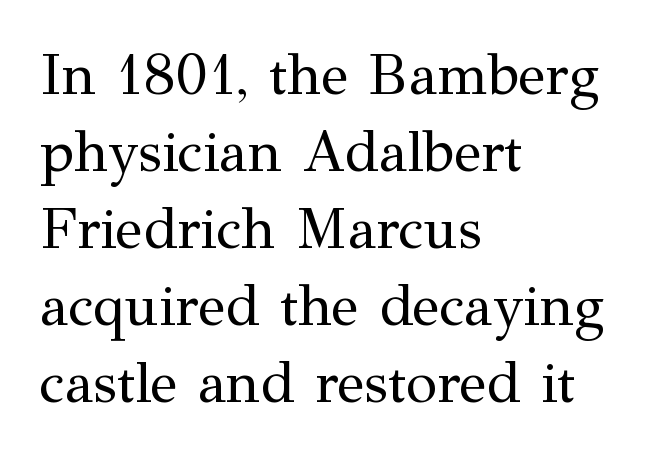
Q: Is the text bold? A: No.
Q: Is the text italic (slanted)? A: No, it is upright.
Q: Is the typeface a serif or a sans-serif typeface? A: Serif.
Q: Is the text underlined? A: No.
Q: How is the paragraph aligned? A: Left-aligned.
Q: Is the spacing between letters normal or unusually wide? A: Normal.
Q: Is the spacing between lines tight, normal or loose? A: Normal.
Q: Width (condensed, normal, or wide)? A: Normal.
Q: Stroke contrast? A: Medium.
Q: x-height? A: Medium.
Q: Monospaced? A: No.
